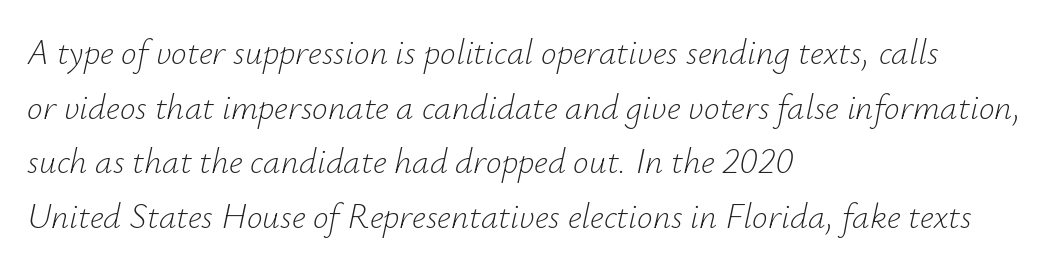
Line spacing here is normal. The typesetter chose a ragged-right arrangement here. Underlining? Definitely not there. Short note: letters normally spaced.
